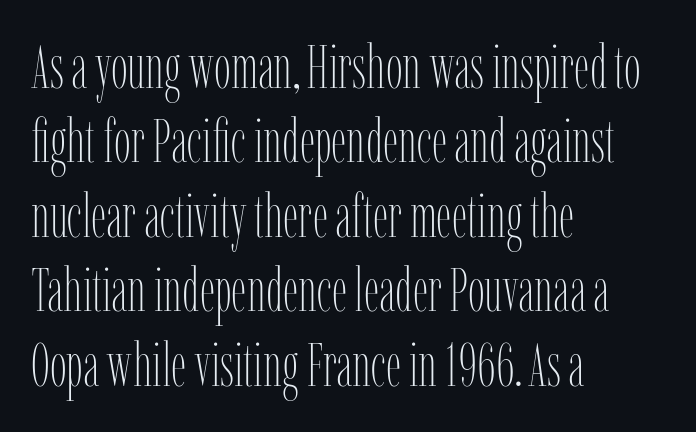
{"italic": "no", "bold": "no", "weight": "thin", "width": "condensed", "stroke_contrast": "low", "x_height": "medium", "monospaced": "no", "underline": "no", "align": "left", "line_spacing_ratio": 1.24, "letter_spacing": "normal", "letter_spacing_em": 0.0, "glyph_px": 60}
